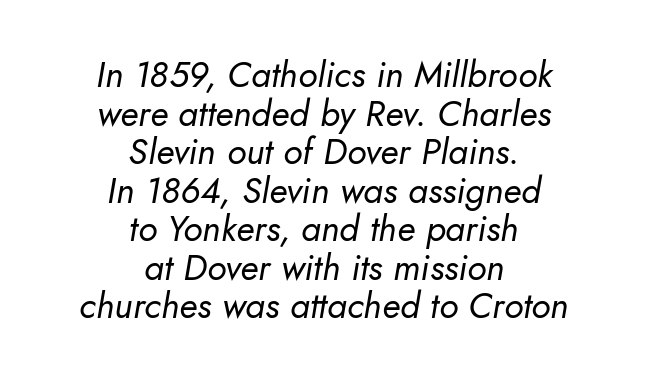
No word sits above an underline. Teacher's note: observe the equal gaps on both sides — that is centered alignment. This sample has the flowing, uneven cadence of proportional lettering. The rendering applies a slant to the glyphs.
